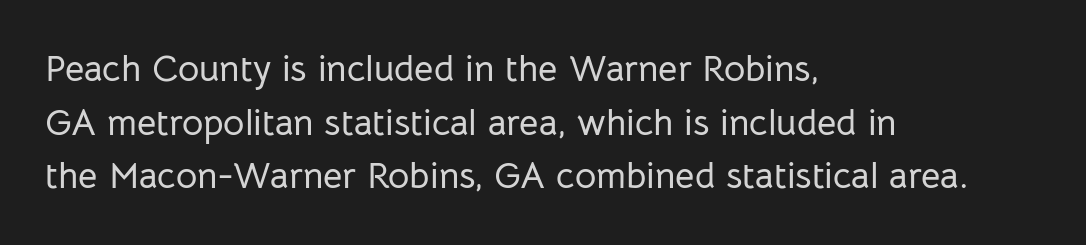
{"serif": "no", "italic": "no", "width": "normal", "stroke_contrast": "low", "x_height": "medium", "monospaced": "no", "underline": "no", "align": "left", "line_spacing": "normal", "line_spacing_ratio": 1.45, "letter_spacing": "normal", "letter_spacing_em": 0.0, "glyph_px": 37}
